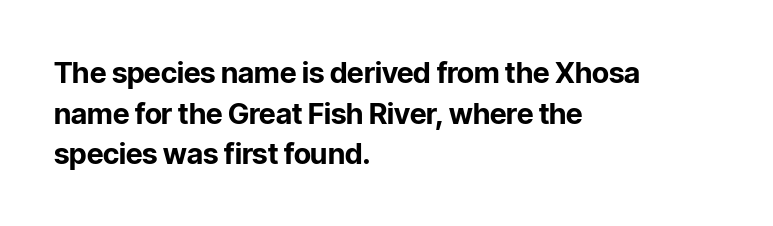
Q: Is the text bold? A: Yes.
Q: Is the text italic (slanted)? A: No, it is upright.
Q: Is the typeface a serif or a sans-serif typeface? A: Sans-serif.
Q: Is the text underlined? A: No.
Q: How is the paragraph aligned? A: Left-aligned.
Q: Is the spacing between letters normal or unusually wide? A: Normal.
Q: Is the spacing between lines tight, normal or loose? A: Normal.
Q: Width (condensed, normal, or wide)? A: Normal.
Q: Stroke contrast? A: Low.
Q: x-height? A: Medium.
Q: Monospaced? A: No.
